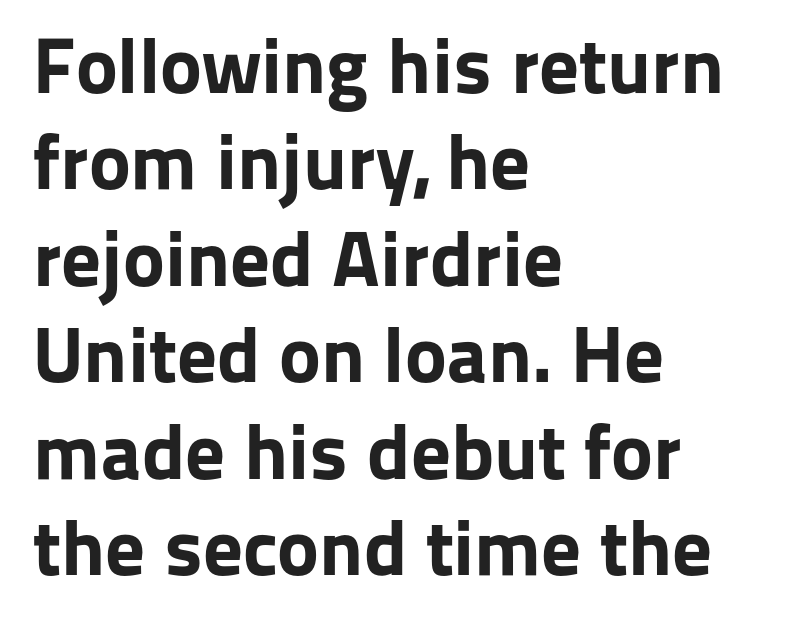
Q: Is the text bold? A: Yes.
Q: Is the text italic (slanted)? A: No, it is upright.
Q: Is the typeface a serif or a sans-serif typeface? A: Sans-serif.
Q: Is the text underlined? A: No.
Q: How is the paragraph aligned? A: Left-aligned.
Q: Is the spacing between letters normal or unusually wide? A: Normal.
Q: Width (condensed, normal, or wide)? A: Normal.
Q: Stroke contrast? A: Low.
Q: x-height? A: Medium.
Q: Monospaced? A: No.
